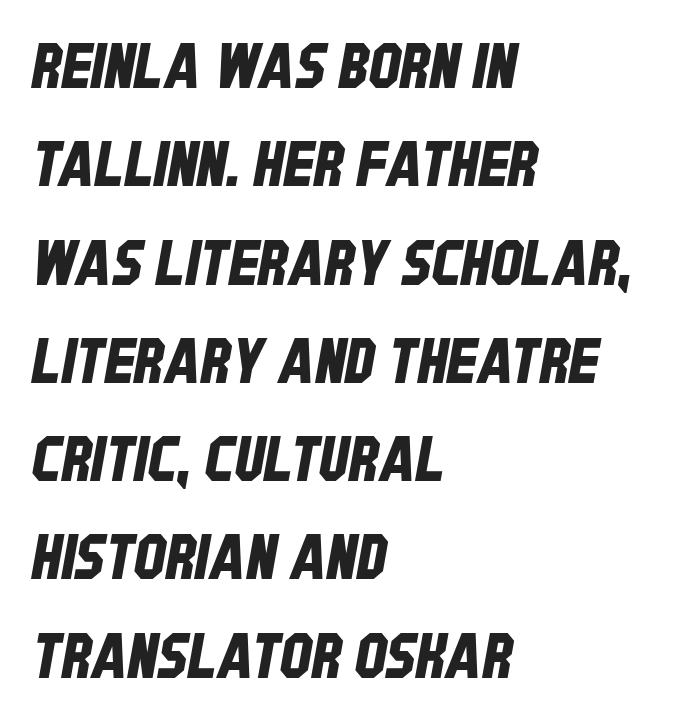
{"serif": "no", "width": "condensed", "stroke_contrast": "low", "x_height": "large", "monospaced": "no", "underline": "no", "align": "left", "line_spacing": "normal", "line_spacing_ratio": 1.56, "letter_spacing": "normal", "letter_spacing_em": 0.0, "glyph_px": 63}
